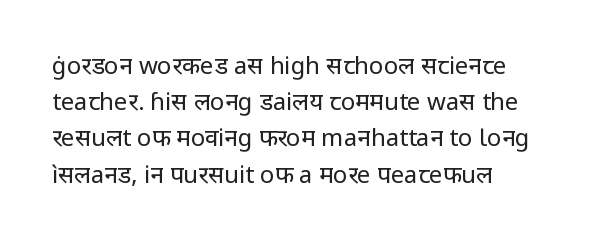
Q: Is the text bold? A: No.
Q: Is the text italic (slanted)? A: No, it is upright.
Q: Is the text underlined? A: No.
Q: How is the paragraph aligned? A: Left-aligned.
Q: Is the spacing between letters normal or unusually wide? A: Normal.
Q: Is the spacing between lines tight, normal or loose? A: Normal.
